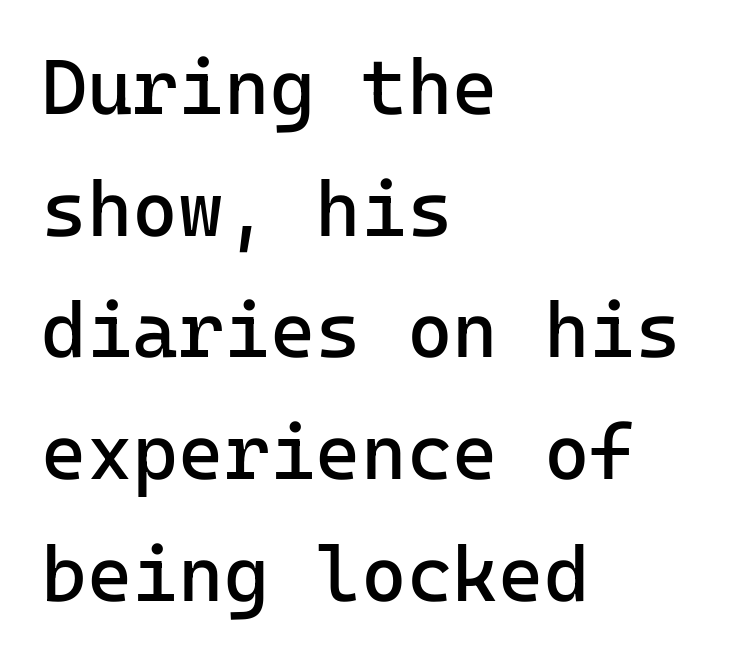
{"serif": "no", "italic": "no", "bold": "no", "weight": "regular", "width": "normal", "stroke_contrast": "low", "x_height": "medium", "underline": "no", "align": "left", "line_spacing": "normal", "line_spacing_ratio": 1.56, "letter_spacing": "normal", "letter_spacing_em": 0.0, "glyph_px": 78}
